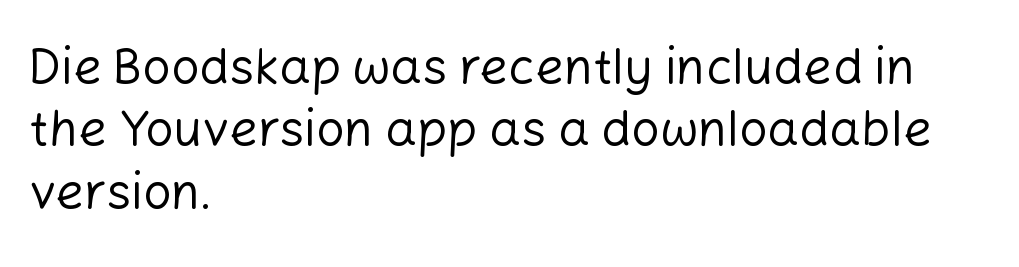
{"serif": "no", "italic": "no", "bold": "no", "weight": "regular", "width": "normal", "stroke_contrast": "low", "x_height": "medium", "monospaced": "no", "underline": "no", "align": "left", "line_spacing": "normal", "line_spacing_ratio": 1.25, "letter_spacing": "normal", "letter_spacing_em": 0.0, "glyph_px": 50}
